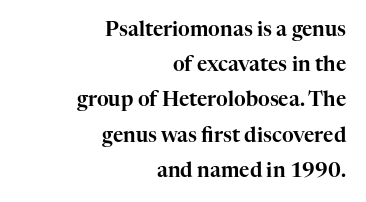
Q: Is the text italic (slanted)? A: No, it is upright.
Q: Is the text underlined? A: No.
Q: How is the paragraph aligned? A: Right-aligned.
Q: Is the spacing between letters normal or unusually wide? A: Normal.
